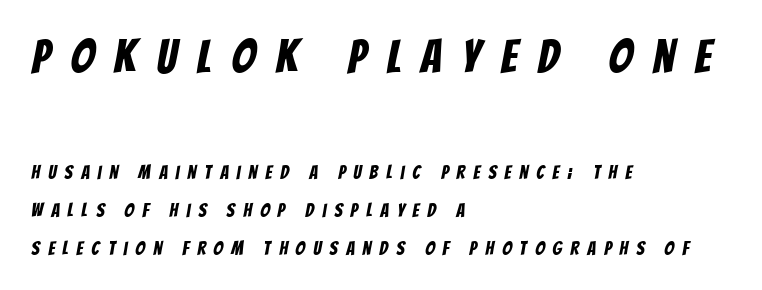
The image shows 47 px condensed sans-serif type; set left-aligned, loose line spacing (1.99x), unusually wide letter spacing (+0.44 em), not underlined; the first (top) block is 2.47x larger; low stroke contrast and a large x-height.
